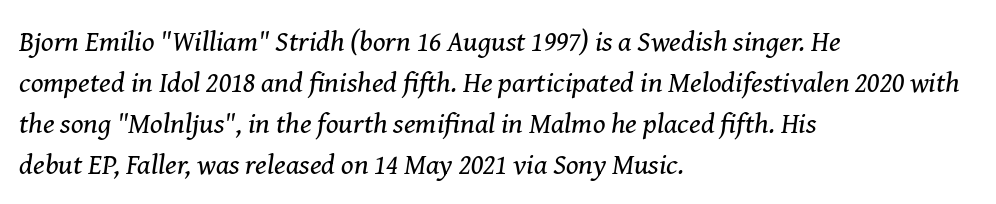
{"serif": "yes", "italic": "yes", "lean": "right", "slant_degrees": 8, "bold": "no", "weight": "regular", "width": "normal", "stroke_contrast": "medium", "x_height": "medium", "monospaced": "no", "underline": "no", "align": "left", "line_spacing": "normal", "line_spacing_ratio": 1.41, "letter_spacing": "normal", "letter_spacing_em": 0.0, "glyph_px": 29}
